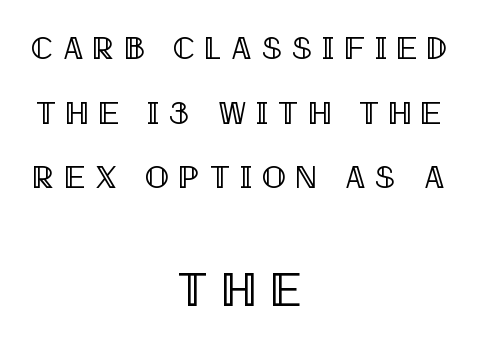
The image shows 48 px condensed type, upright; set centered, loose line spacing (2.02x), unusually wide letter spacing (+0.31 em), not underlined; the second (bottom) block is 1.5x larger; a large x-height.
